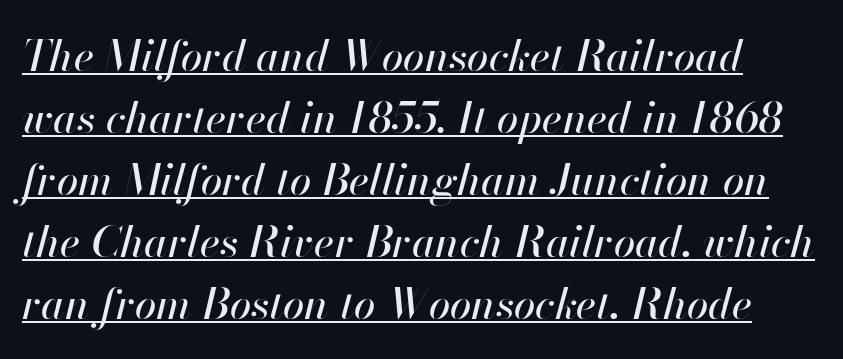
The image shows 43 px text type, italic (leaning right); set normal line spacing (1.44x), normal letter spacing, underlined; high stroke contrast and a small x-height.
